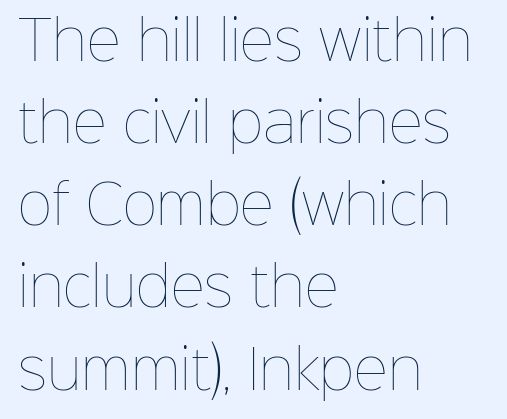
Q: Is the text bold? A: No.
Q: Is the text italic (slanted)? A: No, it is upright.
Q: Is the text underlined? A: No.
Q: How is the paragraph aligned? A: Left-aligned.
Q: Is the spacing between letters normal or unusually wide? A: Normal.
Q: Is the spacing between lines tight, normal or loose? A: Normal.
Q: Width (condensed, normal, or wide)? A: Normal.
Q: Stroke contrast? A: Low.
Q: x-height? A: Medium.
Q: Monospaced? A: No.
